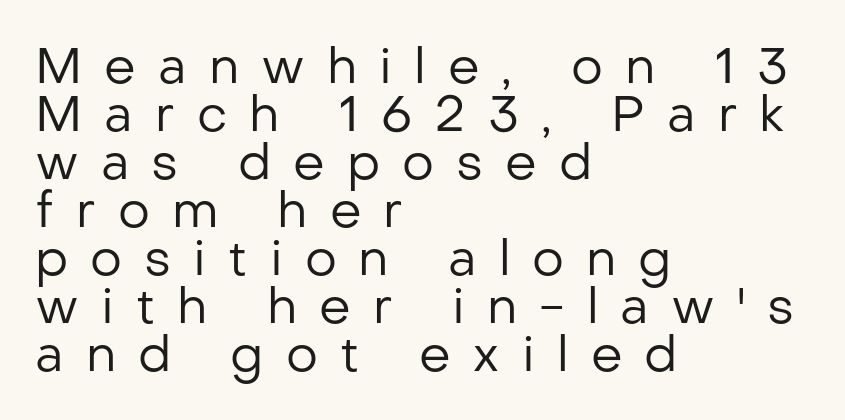
Q: Is the text bold? A: No.
Q: Is the text italic (slanted)? A: No, it is upright.
Q: Is the typeface a serif or a sans-serif typeface? A: Sans-serif.
Q: Is the text underlined? A: No.
Q: How is the paragraph aligned? A: Left-aligned.
Q: Is the spacing between letters normal or unusually wide? A: Unusually wide.
Q: Is the spacing between lines tight, normal or loose? A: Tight.
Q: Width (condensed, normal, or wide)? A: Normal.
Q: Stroke contrast? A: Low.
Q: x-height? A: Medium.
Q: Monospaced? A: No.
